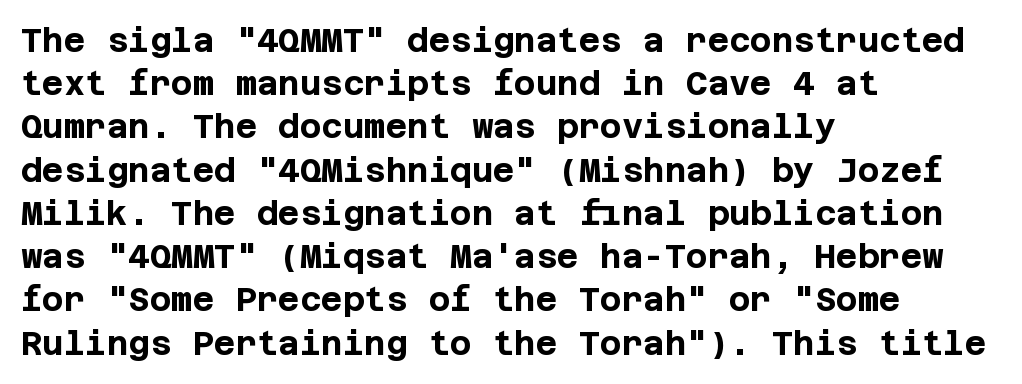
{"serif": "no", "italic": "no", "bold": "yes", "weight": "bold", "width": "normal", "stroke_contrast": "low", "x_height": "large", "underline": "no", "align": "left", "line_spacing": "normal", "line_spacing_ratio": 1.31, "letter_spacing": "normal", "letter_spacing_em": 0.0, "glyph_px": 33}
